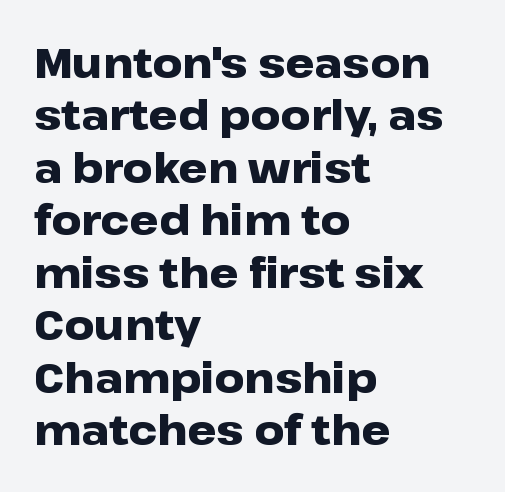
The image shows 41 px heavy, wide sans-serif type, upright; set left-aligned, normal line spacing (1.28x), normal letter spacing, not underlined; low stroke contrast and a medium x-height.
